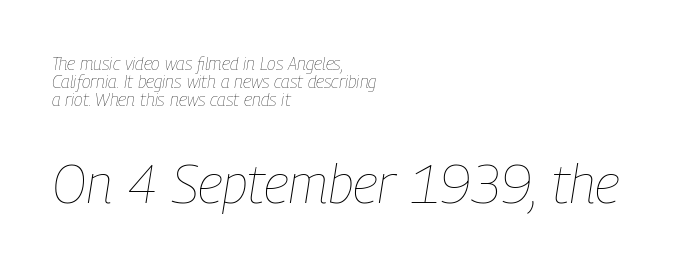
Beneath every word, the page is bare. The compositor pushed each line to the left boundary. These lines huddle together more closely than default settings would place them. Here the second block reads like a headline and the first like body copy. The rendering uses natural spacing where letterforms have individual widths. Slanted lettering throughout.
